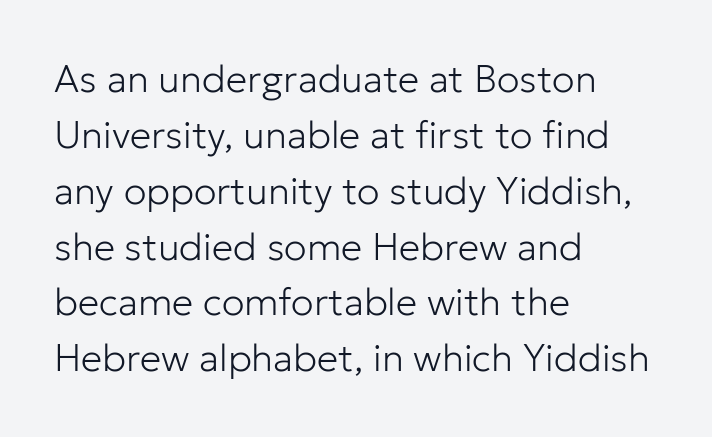
{"serif": "no", "italic": "no", "bold": "no", "weight": "light", "width": "normal", "stroke_contrast": "low", "x_height": "medium", "monospaced": "no", "underline": "no", "align": "left", "line_spacing": "normal", "line_spacing_ratio": 1.47, "letter_spacing": "normal", "letter_spacing_em": 0.0, "glyph_px": 38}
